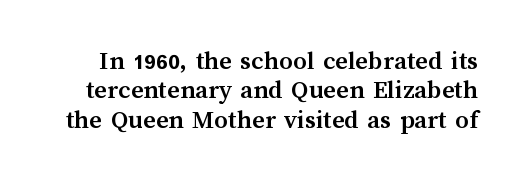
The image shows 27 px bold type, upright; set tight line spacing (1.09x), normal letter spacing, not underlined.
